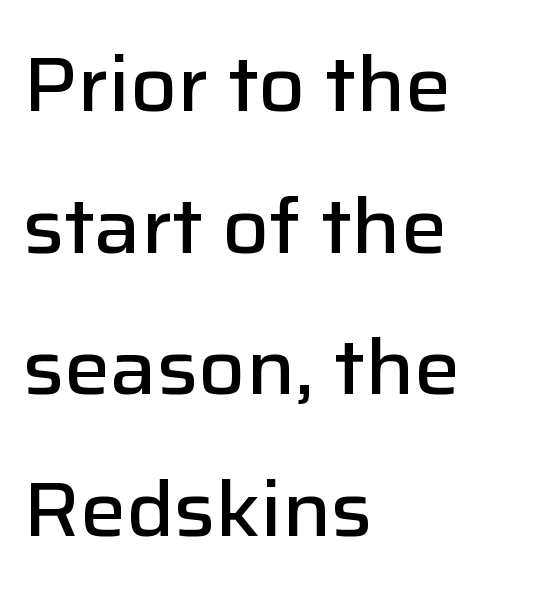
This rendering features lettering with no underline. The letters carry no serifs — their stems end cleanly without finishing strokes. This rendering leaves character spacing at its baseline value. Do the characters align in a grid? No, the font is proportional.
